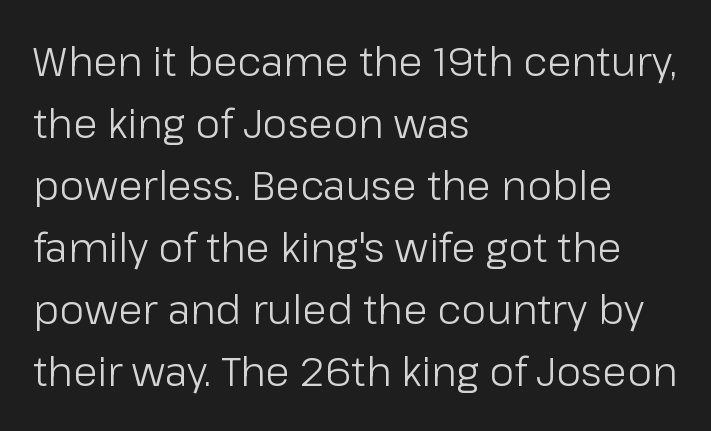
The passage shown is not underscored anywhere. These glyphs show unthickened strokes, regular width or finer. Vertical strokes here are truly vertical. Varying glyph widths throughout — classic text-font behaviour. Letterform terminals end flat and unadorned throughout the passage.
